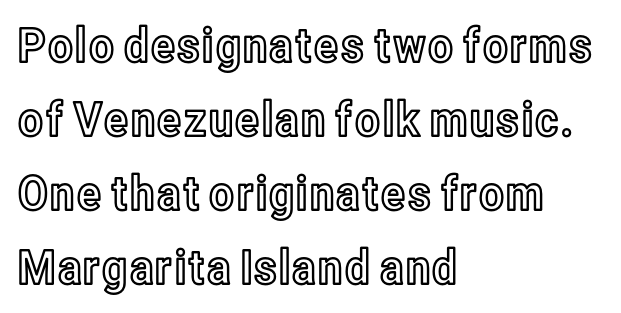
The image shows 48 px condensed type, upright; set left-aligned, normal line spacing (1.54x), normal letter spacing, not underlined; a medium x-height.
